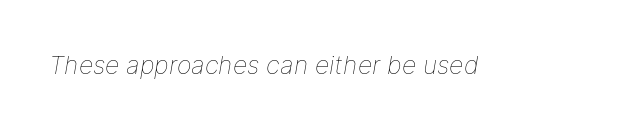
How are the letters spaced? Ordinarily, with no added tracking. Letters have the restrained weight of plain body copy at most. The specimen omits any rule beneath the text block's lines. Slanted lettering throughout.
